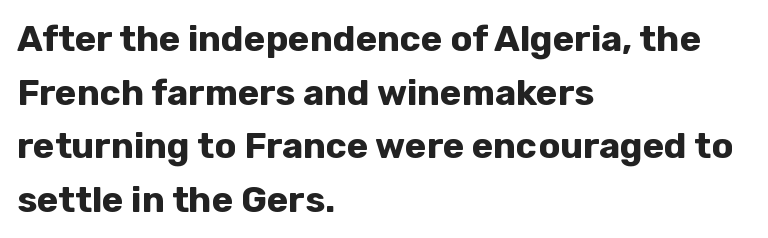
{"serif": "no", "italic": "no", "bold": "yes", "weight": "bold", "width": "normal", "stroke_contrast": "low", "x_height": "medium", "monospaced": "no", "underline": "no", "align": "left", "line_spacing": "normal", "line_spacing_ratio": 1.49, "letter_spacing": "normal", "letter_spacing_em": 0.0, "glyph_px": 36}
